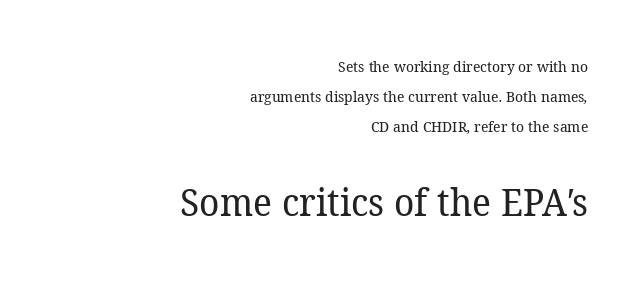
Q: Is the text bold? A: No.
Q: Is the typeface a serif or a sans-serif typeface? A: Serif.
Q: Is the text underlined? A: No.
Q: How is the paragraph aligned? A: Right-aligned.
Q: Is the spacing between letters normal or unusually wide? A: Normal.
Q: Is the spacing between lines tight, normal or loose? A: Loose.
Q: Which block of text is set in a larger size, the first (top) or the second (bottom)? A: The second (bottom) one.
Q: Width (condensed, normal, or wide)? A: Normal.
Q: Stroke contrast? A: Low.
Q: x-height? A: Medium.
Q: Monospaced? A: No.
